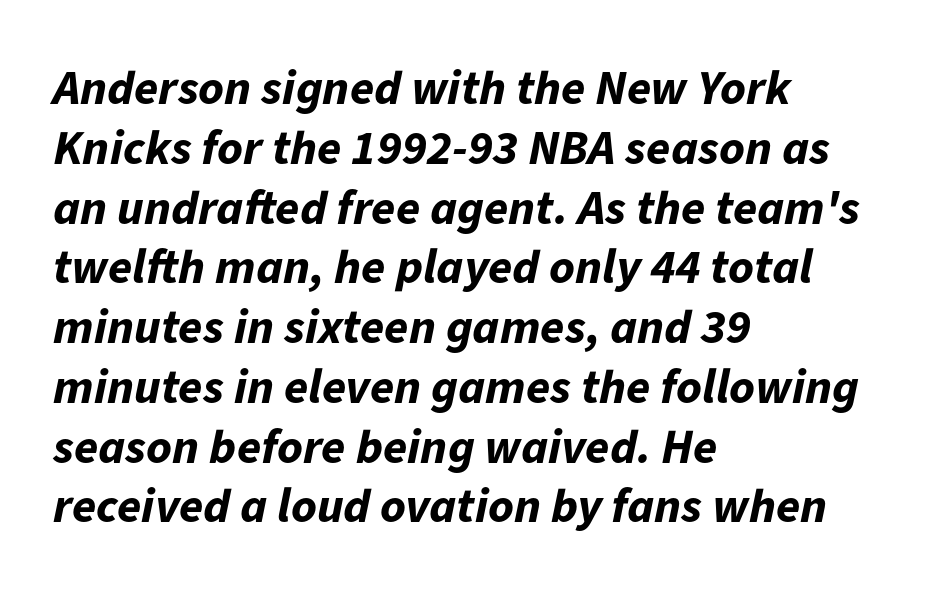
Horizontally, the lines are justified to the leading edge only. The foot of each line stays bare and open. These lines were composed using italics. Varying glyph widths throughout — classic text-font behaviour. Look at the stroke-to-counter ratio: heavy, a bold. Glyph-to-glyph distance matches everyday printed text.
